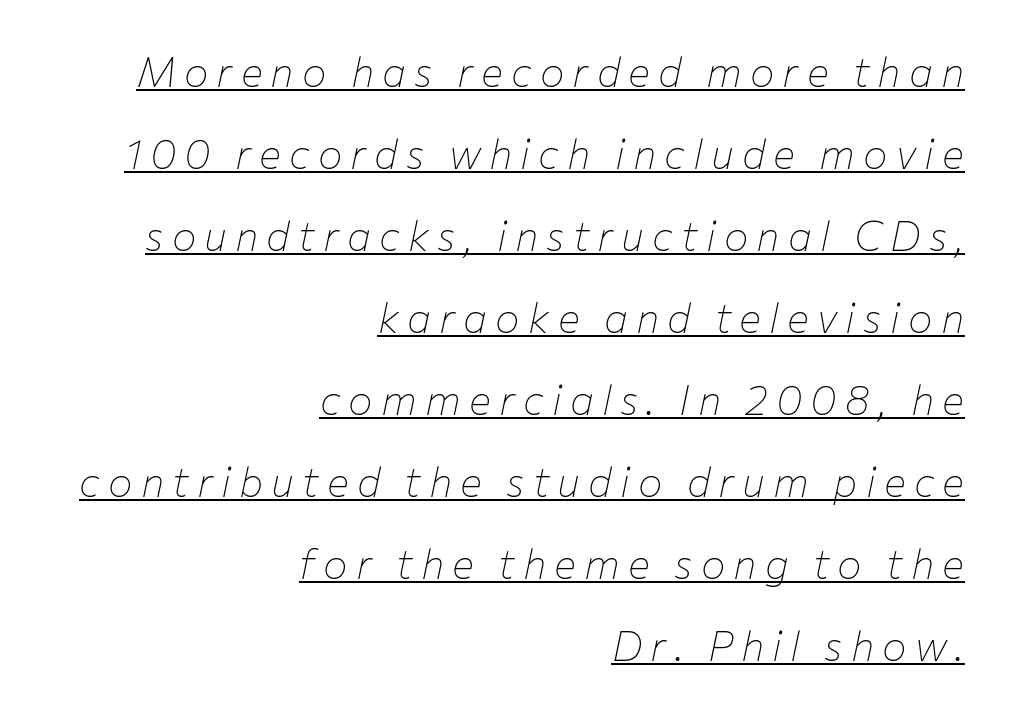
{"italic": "yes", "lean": "right", "slant_degrees": 12, "bold": "no", "weight": "thin", "width": "normal", "stroke_contrast": "low", "x_height": "medium", "monospaced": "no", "underline": "yes", "align": "right", "line_spacing": "loose", "line_spacing_ratio": 2.0, "letter_spacing": "wide", "letter_spacing_em": 0.2, "glyph_px": 41}
